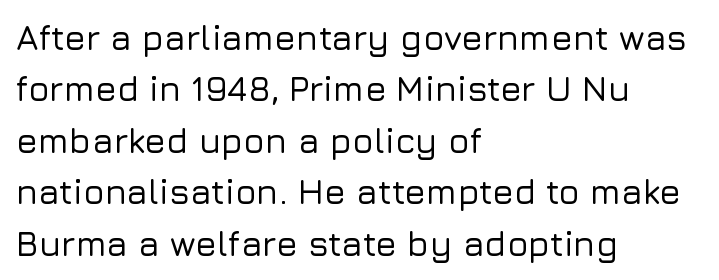
The image shows 35 px sans-serif type, upright; set left-aligned, normal line spacing (1.47x), normal letter spacing, not underlined; low stroke contrast and a medium x-height.
